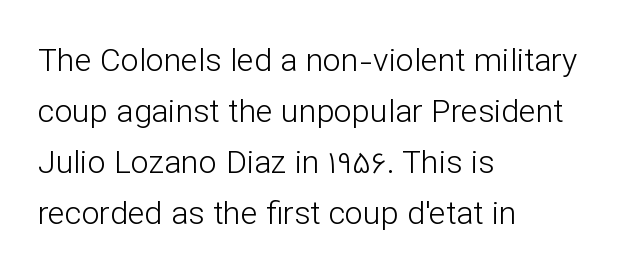
The image shows 32 px light sans-serif type, upright; set left-aligned, normal line spacing (1.59x), normal letter spacing, not underlined; low stroke contrast and a medium x-height.
